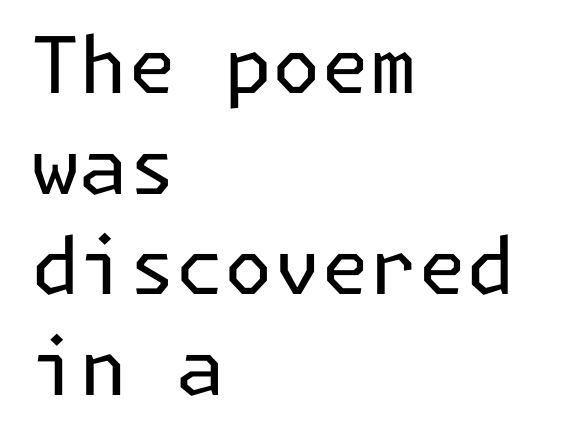
The image shows 78 px regular-weight sans-serif type, upright; set left-aligned, normal line spacing (1.29x), normal letter spacing, not underlined; low stroke contrast and a medium x-height.
